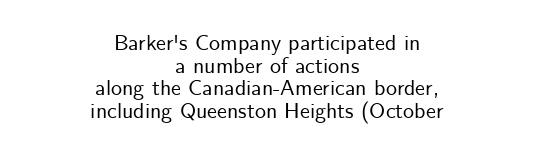
Q: Is the text italic (slanted)? A: No, it is upright.
Q: Is the text underlined? A: No.
Q: How is the paragraph aligned? A: Centered.
Q: Is the spacing between letters normal or unusually wide? A: Normal.
Q: Is the spacing between lines tight, normal or loose? A: Tight.
